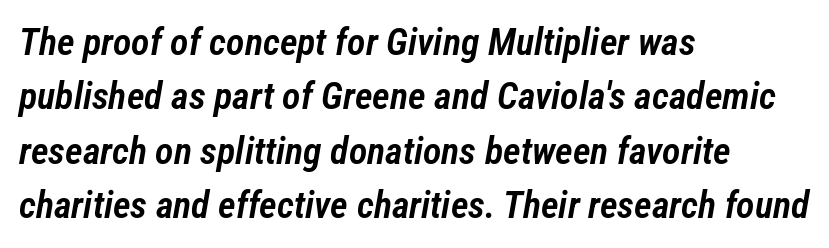
{"italic": "yes", "lean": "right", "slant_degrees": 12, "bold": "semi", "weight": "semibold", "width": "condensed", "stroke_contrast": "low", "x_height": "medium", "monospaced": "no", "underline": "no", "align": "left", "line_spacing": "normal", "line_spacing_ratio": 1.43, "letter_spacing": "normal", "letter_spacing_em": 0.0, "glyph_px": 38}
